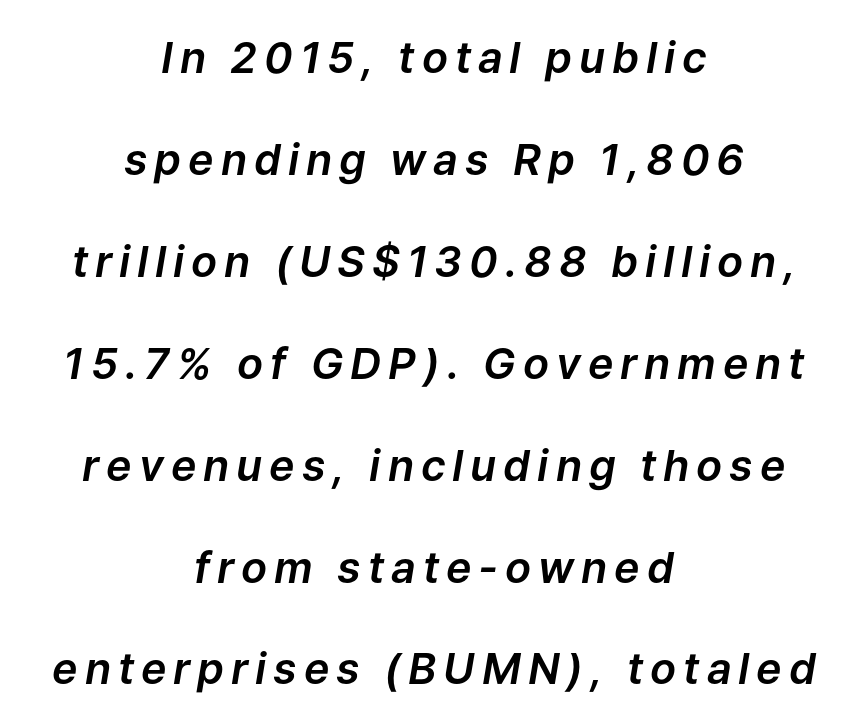
A clean baseline with only descenders dipping below it. This sample trades compactness for vertical openness between lines. Note the varied advance widths — an 'i' is clearly narrower than an 'm'. Would a proofreader flag this as italicized? Yes. The whitespace from short lines is split evenly between both sides.
